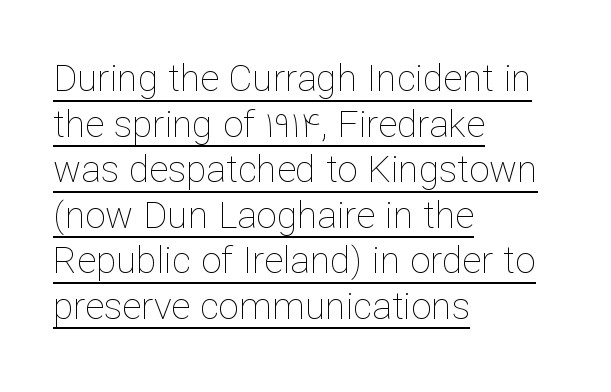
Nobody touched the tracking dial on this one. Rendered with straight, roman letterforms. The strokes are not fattened; the text isn't bold. Character widths vary here, with narrow letters taking less room than wide ones. Compared with undecorated copy, this sample adds a rule below the words. The ragged edge is on the right, which tells us the setting is flush left.
